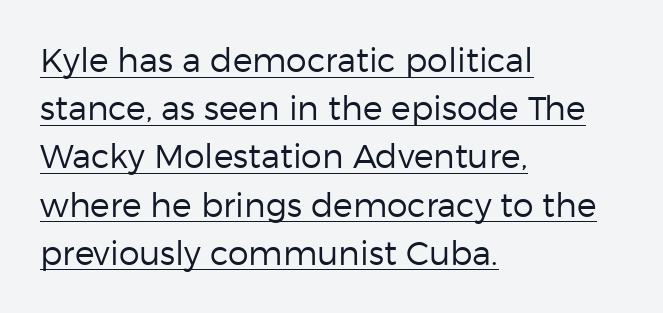
Does a line run under the words? Yes, clearly. What's the leading like? Ordinary, nothing unusual. Serif or sans? Sans — the stroke terminals are bare. Varying glyph widths throughout — classic text-font behaviour. Characters follow at the spacing the type designer built in. Visually the block forms a straight wall on the left and a jagged coastline on the right.
